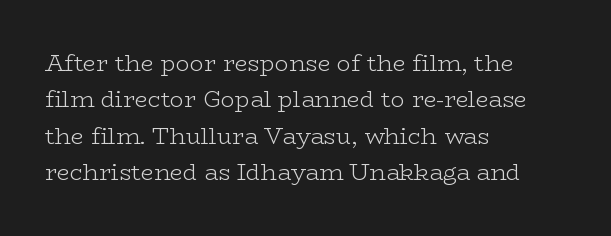
{"italic": "no", "bold": "no", "underline": "no", "align": "left", "line_spacing": "normal", "line_spacing_ratio": 1.58, "letter_spacing": "normal", "letter_spacing_em": 0.0, "glyph_px": 23}
